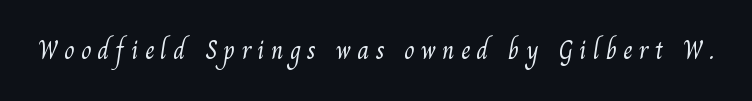
The image shows 26 px text type; set unusually wide letter spacing (+0.24 em), not underlined.
